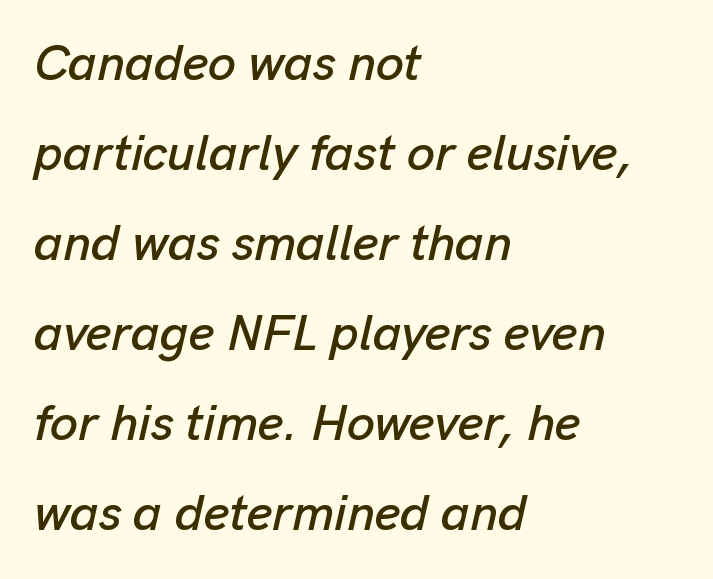
The glyphs are unaccompanied by any horizontal stroke below them. Note the varied advance widths — an 'i' is clearly narrower than an 'm'. Characters follow at the spacing the type designer built in. You can tell it's italic because the verticals aren't actually vertical.
